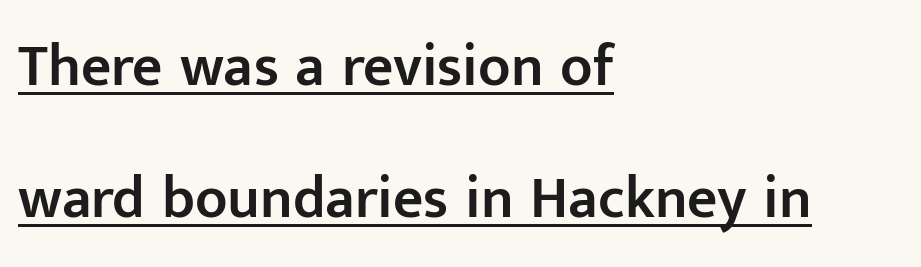
Q: Is the text bold? A: Semi-bold.
Q: Is the text italic (slanted)? A: No, it is upright.
Q: Is the typeface a serif or a sans-serif typeface? A: Sans-serif.
Q: Is the text underlined? A: Yes.
Q: How is the paragraph aligned? A: Left-aligned.
Q: Is the spacing between letters normal or unusually wide? A: Normal.
Q: Is the spacing between lines tight, normal or loose? A: Loose.
Q: Width (condensed, normal, or wide)? A: Normal.
Q: Stroke contrast? A: Low.
Q: x-height? A: Medium.
Q: Monospaced? A: No.
